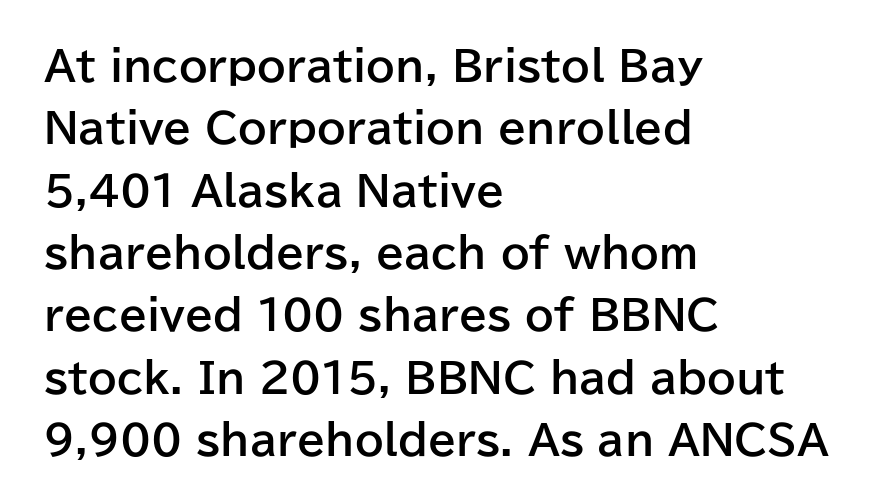
The image shows 41 px bold sans-serif type, upright; set left-aligned, normal line spacing (1.52x), normal letter spacing, not underlined; low stroke contrast and a medium x-height.
